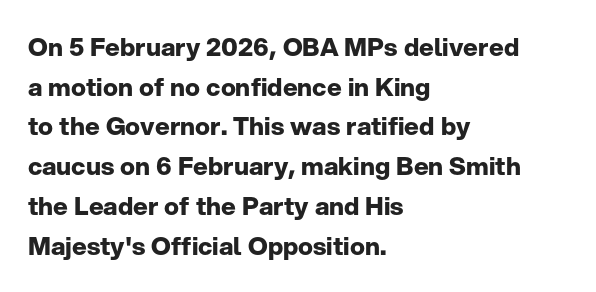
{"italic": "no", "bold": "yes", "underline": "no", "align": "left", "line_spacing": "normal", "line_spacing_ratio": 1.59, "letter_spacing": "normal", "letter_spacing_em": 0.0, "glyph_px": 25}
